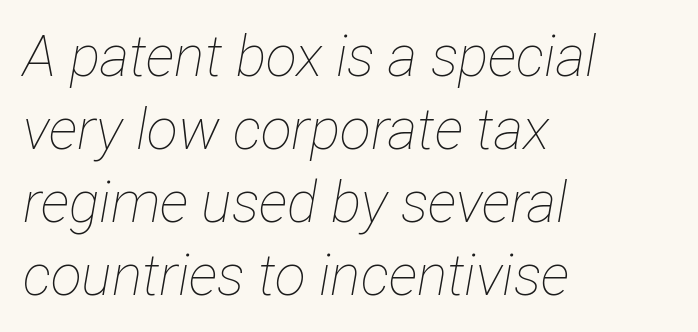
Q: Is the text bold? A: No.
Q: Is the text italic (slanted)? A: Yes, it leans right by about 12 degrees.
Q: Is the text underlined? A: No.
Q: How is the paragraph aligned? A: Left-aligned.
Q: Is the spacing between letters normal or unusually wide? A: Normal.
Q: Is the spacing between lines tight, normal or loose? A: Normal.
Q: Width (condensed, normal, or wide)? A: Condensed.
Q: Stroke contrast? A: Low.
Q: x-height? A: Medium.
Q: Monospaced? A: No.
